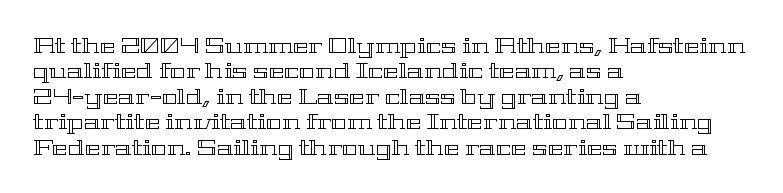
{"italic": "no", "underline": "no", "align": "left", "line_spacing_ratio": 1.21, "letter_spacing": "normal", "letter_spacing_em": 0.0, "glyph_px": 21}
